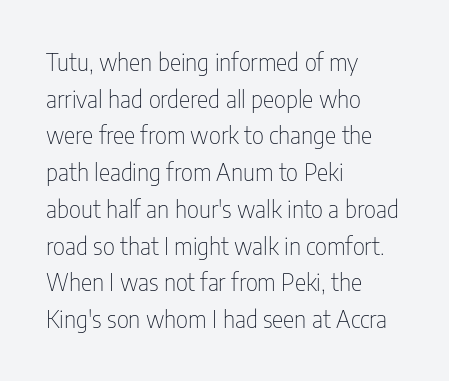
The image shows 24 px text type, upright; set left-aligned, normal line spacing (1.53x), normal letter spacing, not underlined.
